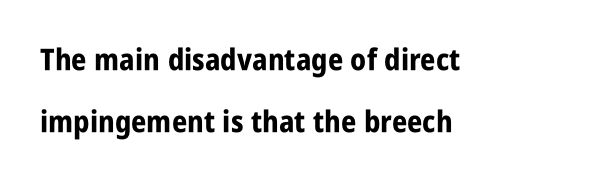
The space directly below the letters is spotless. The passage shown is typed in a proportional face where columns would drift. When letters stand straight like this, we call the style roman or upright. This is sans-serif lettering, the kind often seen on screens and signage.
